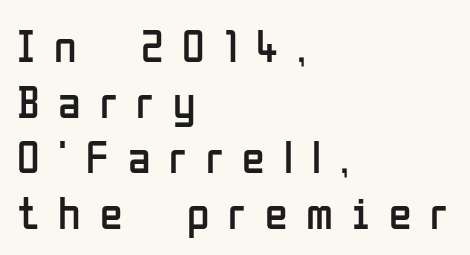
Q: Is the text bold? A: No.
Q: Is the text italic (slanted)? A: No, it is upright.
Q: Is the typeface a serif or a sans-serif typeface? A: Sans-serif.
Q: Is the text underlined? A: No.
Q: How is the paragraph aligned? A: Left-aligned.
Q: Is the spacing between letters normal or unusually wide? A: Unusually wide.
Q: Width (condensed, normal, or wide)? A: Condensed.
Q: Stroke contrast? A: Low.
Q: x-height? A: Medium.
Q: Monospaced? A: No.
